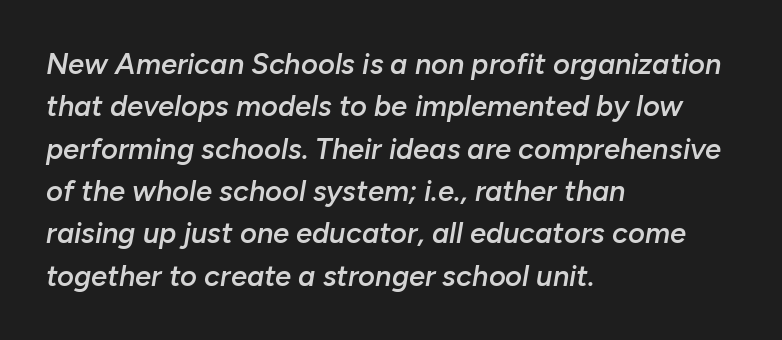
{"italic": "yes", "lean": "right", "slant_degrees": 10, "bold": "semi", "weight": "semibold", "width": "normal", "stroke_contrast": "low", "x_height": "medium", "monospaced": "no", "underline": "no", "align": "left", "line_spacing": "normal", "line_spacing_ratio": 1.46, "letter_spacing": "normal", "letter_spacing_em": 0.0, "glyph_px": 29}
